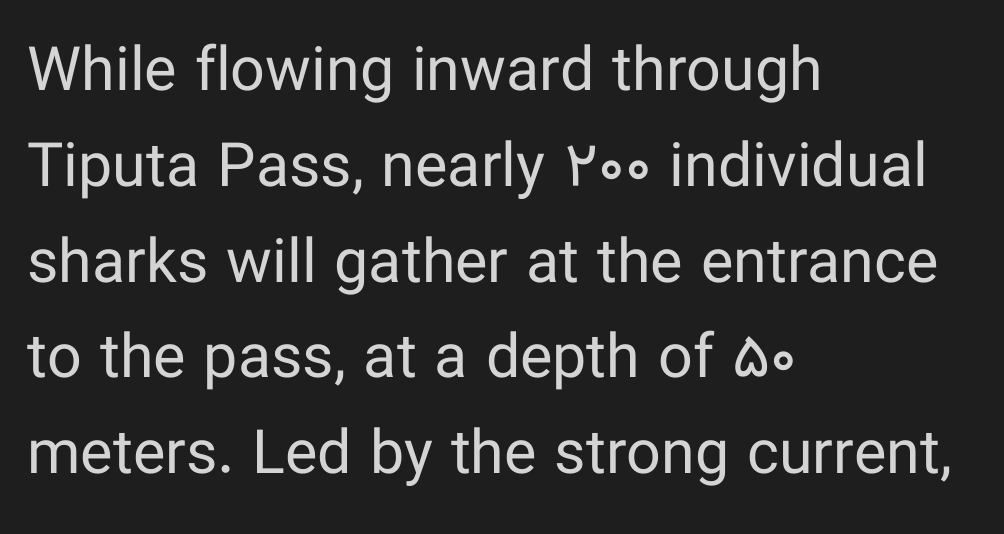
The image shows 61 px regular-weight sans-serif type, upright; set left-aligned, normal line spacing (1.57x), normal letter spacing, not underlined; low stroke contrast and a medium x-height.
